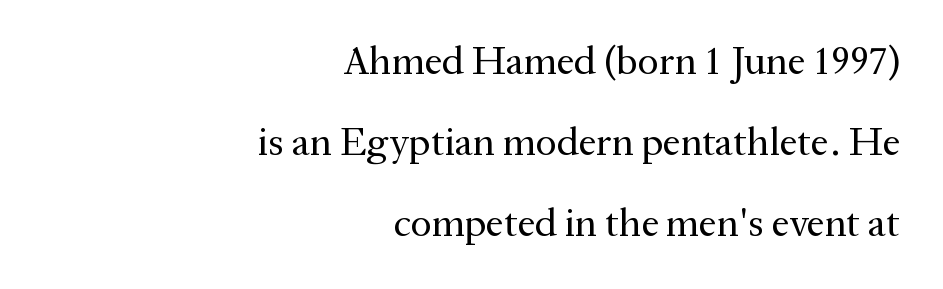
Lines of text with bare space underneath. Old-style or modern, the face here clearly has serifs. Is the letter spacing exaggerated? No — it looks like the ordinary default. Is there much room between lines? Yes — plenty of vertical air separates them.
